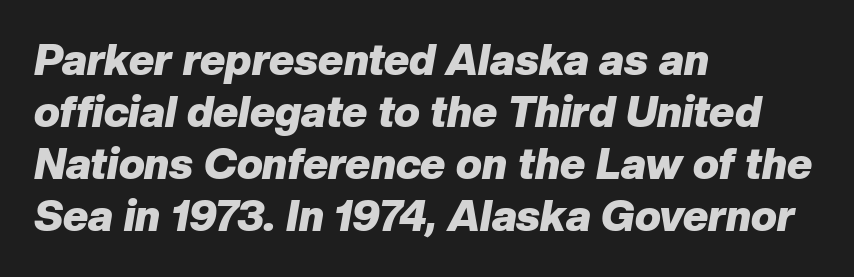
{"italic": "yes", "lean": "right", "slant_degrees": 10, "bold": "yes", "weight": "heavy", "width": "normal", "stroke_contrast": "low", "x_height": "medium", "monospaced": "no", "underline": "no", "align": "left", "line_spacing_ratio": 1.21, "letter_spacing": "normal", "letter_spacing_em": 0.0, "glyph_px": 43}
